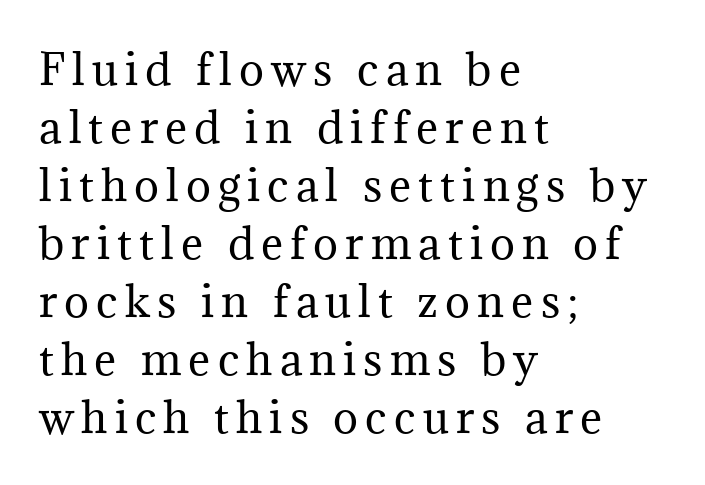
Q: Is the text bold? A: No.
Q: Is the text italic (slanted)? A: No, it is upright.
Q: Is the typeface a serif or a sans-serif typeface? A: Serif.
Q: Is the text underlined? A: No.
Q: How is the paragraph aligned? A: Left-aligned.
Q: Is the spacing between lines tight, normal or loose? A: Normal.
Q: Width (condensed, normal, or wide)? A: Normal.
Q: Stroke contrast? A: Medium.
Q: x-height? A: Medium.
Q: Monospaced? A: No.
